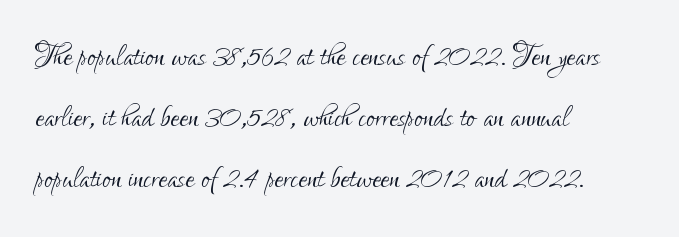
In terms of leading, this rendering sits right in the middle. Grotesque or geometric, the face here clearly has no serifs. Letters rest on an invisible, unmarked baseline. Proportional: the letters do not fall into vertical columns. This sample uses plain, unmodified letter spacing.
